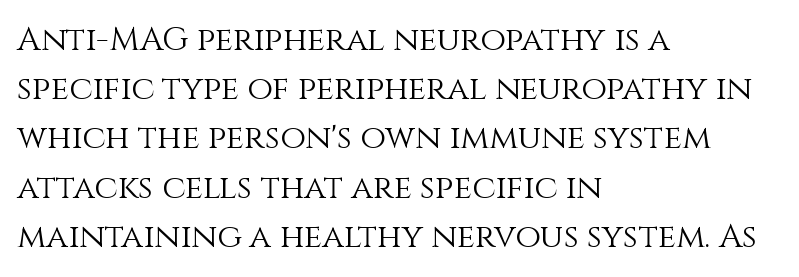
{"italic": "no", "bold": "no", "weight": "light", "width": "normal", "stroke_contrast": "medium", "x_height": "large", "monospaced": "no", "underline": "no", "align": "left", "line_spacing": "normal", "line_spacing_ratio": 1.49, "letter_spacing": "normal", "letter_spacing_em": 0.0, "glyph_px": 33}
